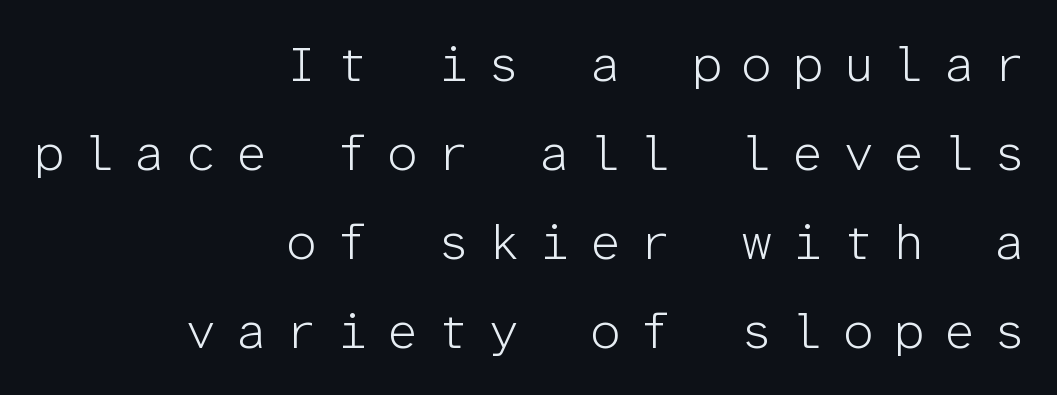
No italicization has been applied; the sample stays upright. The cut favours lightness, reaching ordinary text weight at its darkest. The rag falls on the left side of this text block. The designer went with a sans here, leaving each stem footless. A typesetter would call this monospace, since all characters share one set width. Words appear elongated and porous because spacing is wide.
